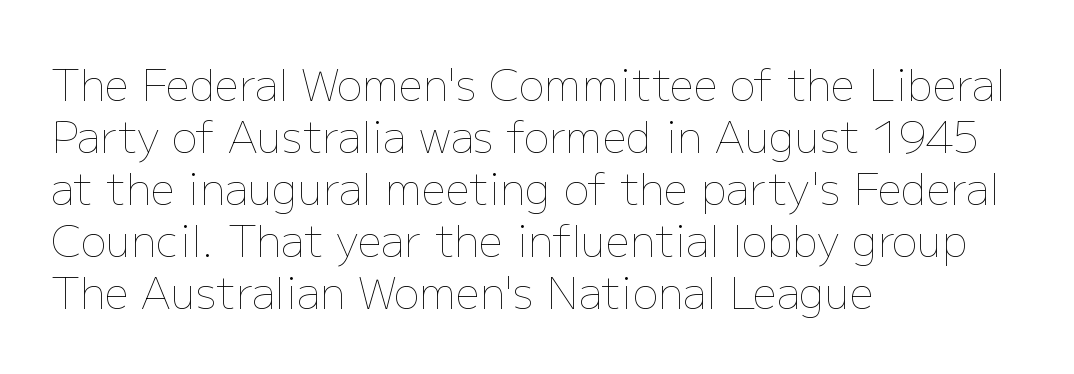
The image shows 43 px thin type, upright; set left-aligned, line spacing 1.21x, normal letter spacing, not underlined; low stroke contrast and a medium x-height.
